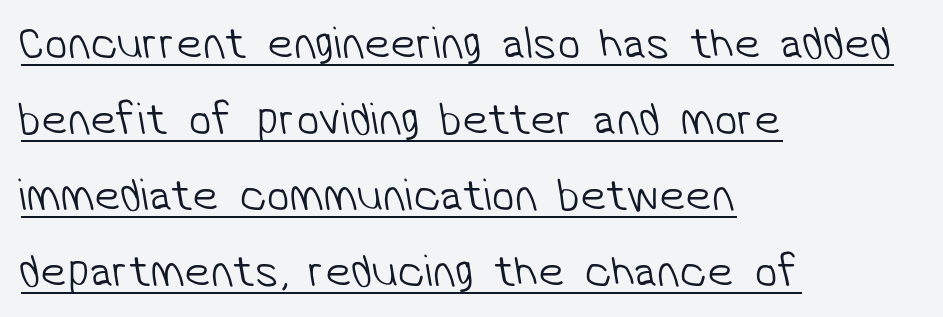
A classic flush-left, rag-right setting is used for this passage. These lines are composed in type without serifs. In terms of leading, this rendering sits right in the middle. Varying glyph widths throughout — classic text-font behaviour.
